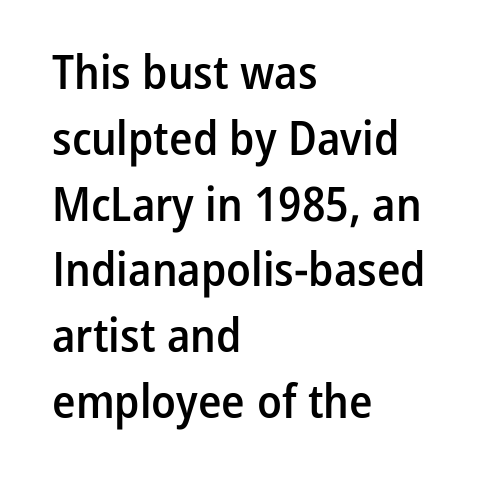
This rendering uses left alignment, leaving the right contour irregular. Weight check: semibold — heavier than regular, not quite bold. You can tell it's not italic because the verticals are truly vertical. Standard letterfit; no display-style spreading of the glyphs. The baseline area is clear.
